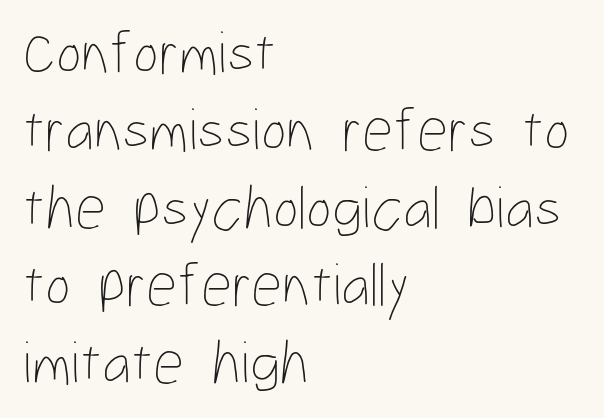
{"italic": "no", "bold": "no", "weight": "thin", "width": "condensed", "stroke_contrast": "low", "x_height": "medium", "monospaced": "no", "underline": "no", "align": "left", "line_spacing": "normal", "line_spacing_ratio": 1.27, "letter_spacing": "normal", "letter_spacing_em": 0.0, "glyph_px": 61}
